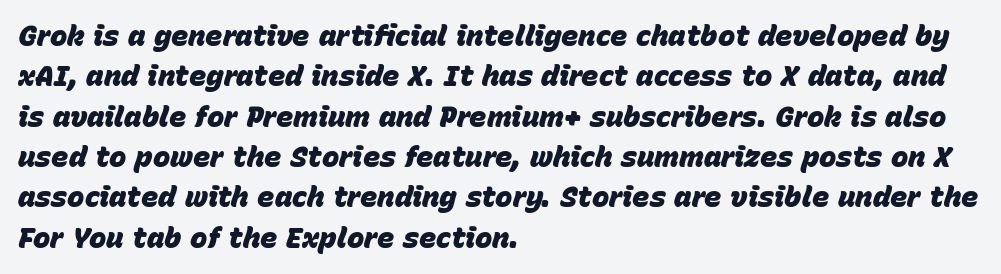
{"italic": "yes", "lean": "right", "slant_degrees": 15, "bold": "yes", "weight": "heavy", "width": "normal", "stroke_contrast": "low", "x_height": "large", "monospaced": "no", "underline": "no", "align": "left", "line_spacing": "normal", "line_spacing_ratio": 1.39, "letter_spacing": "normal", "letter_spacing_em": 0.0, "glyph_px": 29}
